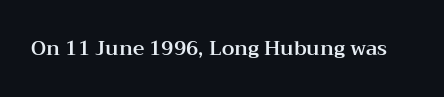
{"italic": "no", "underline": "no", "letter_spacing": "normal", "letter_spacing_em": 0.0, "glyph_px": 20}
